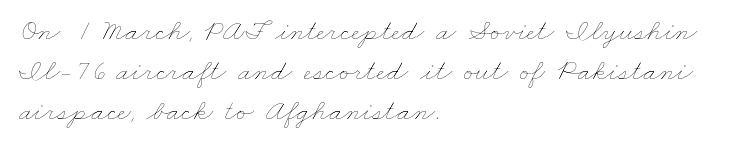
{"bold": "no", "weight": "thin", "width": "wide", "stroke_contrast": "low", "x_height": "small", "monospaced": "no", "underline": "no", "align": "left", "line_spacing": "normal", "line_spacing_ratio": 1.33, "letter_spacing": "normal", "letter_spacing_em": 0.0, "glyph_px": 30}
